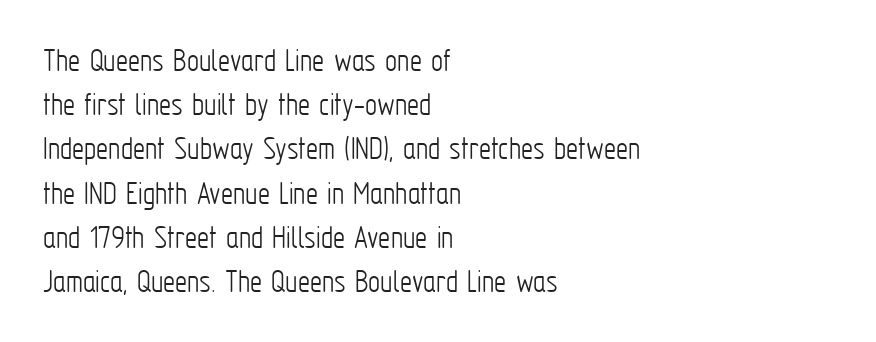
Inter-character spacing is left at the font's built-in metrics. Unlike a traditional serif, this face leaves its strokes unadorned. Is there any slant? The stems are plumb. Stroke thickness stays within the range of a standard reading face or lighter.
